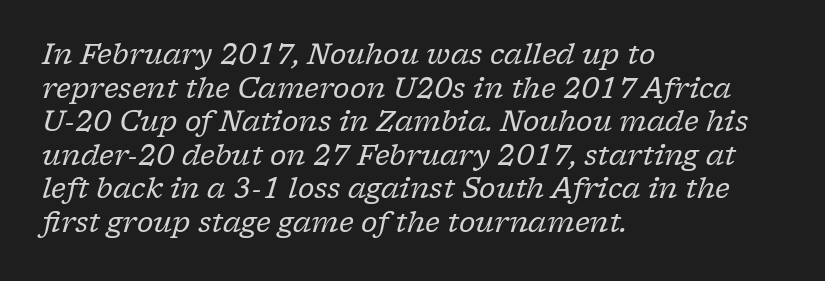
Q: Is the text bold? A: No.
Q: Is the text italic (slanted)? A: Yes, it leans right by about 17 degrees.
Q: Is the typeface a serif or a sans-serif typeface? A: Serif.
Q: Is the text underlined? A: No.
Q: How is the paragraph aligned? A: Left-aligned.
Q: Is the spacing between letters normal or unusually wide? A: Normal.
Q: Width (condensed, normal, or wide)? A: Normal.
Q: Stroke contrast? A: Low.
Q: x-height? A: Medium.
Q: Monospaced? A: No.
